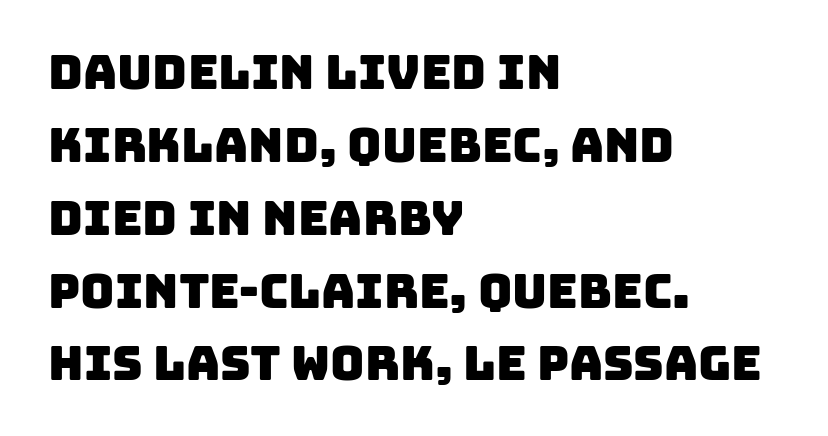
{"serif": "no", "width": "normal", "stroke_contrast": "low", "x_height": "large", "monospaced": "no", "underline": "no", "align": "left", "line_spacing": "normal", "line_spacing_ratio": 1.55, "letter_spacing": "normal", "letter_spacing_em": 0.0, "glyph_px": 47}
